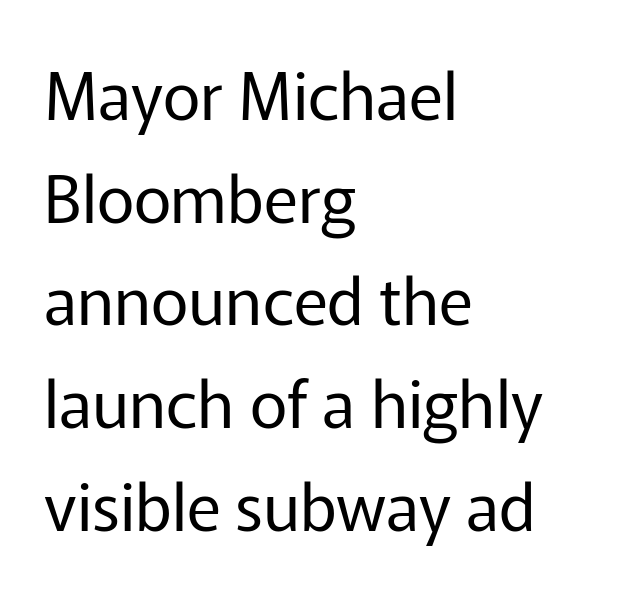
The image shows 65 px regular-weight sans-serif type, upright; set left-aligned, normal line spacing (1.58x), normal letter spacing, not underlined; low stroke contrast and a medium x-height.
